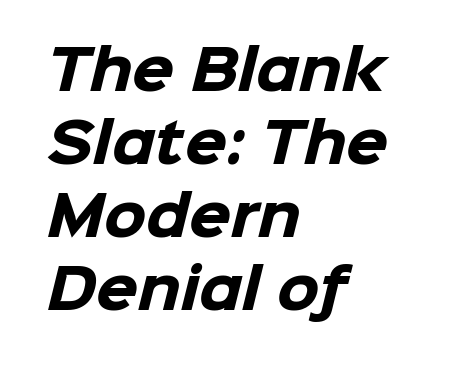
Stroke thickness is high; the sample reads as a true bold. Looks like regular typesetting: each glyph gets only the width it needs. The gaps between neighbouring characters are ordinary and unremarkable. Line spacing here is normal. I'd call this a sans setting — the letters go barefoot.
